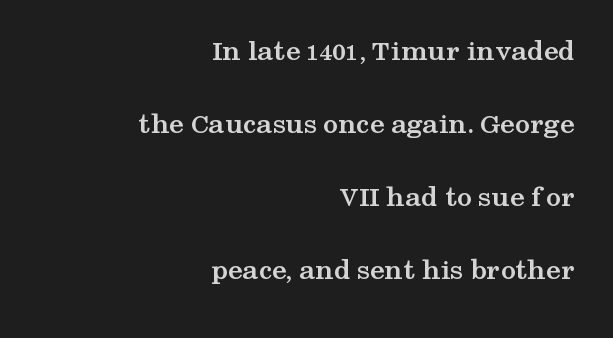
Q: Is the text bold? A: Yes.
Q: Is the text italic (slanted)? A: No, it is upright.
Q: Is the typeface a serif or a sans-serif typeface? A: Serif.
Q: Is the text underlined? A: No.
Q: How is the paragraph aligned? A: Right-aligned.
Q: Is the spacing between letters normal or unusually wide? A: Normal.
Q: Is the spacing between lines tight, normal or loose? A: Loose.
Q: Width (condensed, normal, or wide)? A: Wide.
Q: Stroke contrast? A: Medium.
Q: x-height? A: Medium.
Q: Monospaced? A: No.
